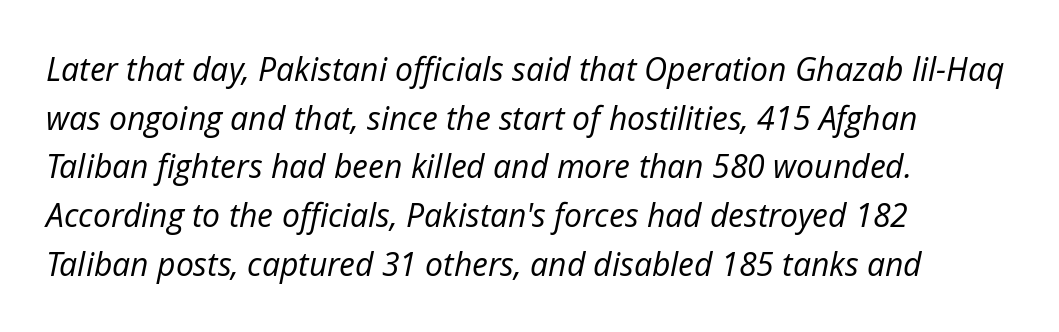
Nothing unusual about the tracking: characters are spaced as the font intends. Do the characters align in a grid? No, the font is proportional. Each stroke keeps to a modest, everyday thickness or less. Line spacing here is normal. The specimen omits any rule beneath the text block's lines.
